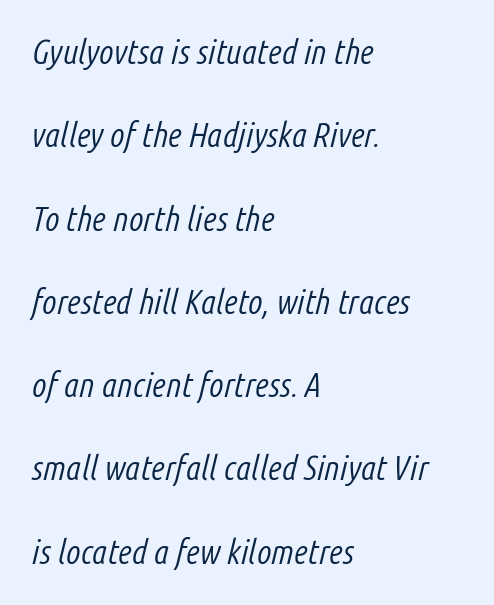
The image shows 34 px light, condensed type, italic (leaning right); set left-aligned, loose line spacing (2.45x), normal letter spacing, not underlined; low stroke contrast and a medium x-height.
